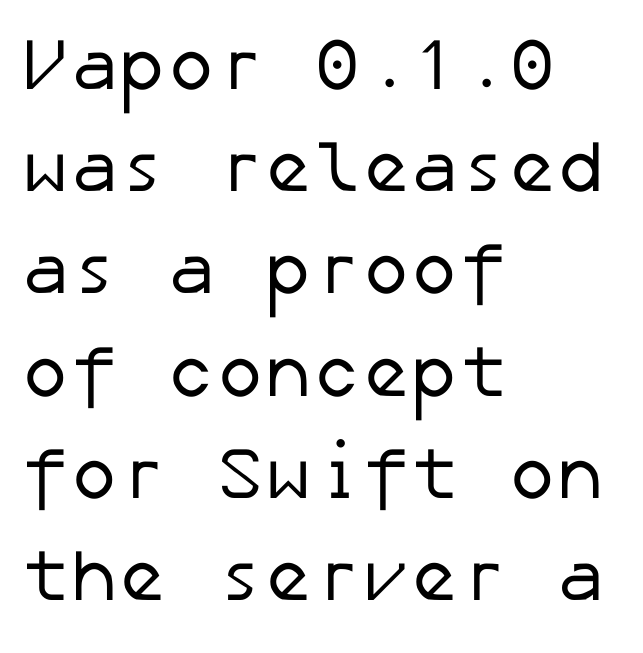
{"serif": "no", "bold": "no", "weight": "regular", "width": "normal", "stroke_contrast": "low", "x_height": "medium", "underline": "no", "align": "left", "line_spacing": "normal", "line_spacing_ratio": 1.4, "letter_spacing": "normal", "letter_spacing_em": 0.0, "glyph_px": 73}
